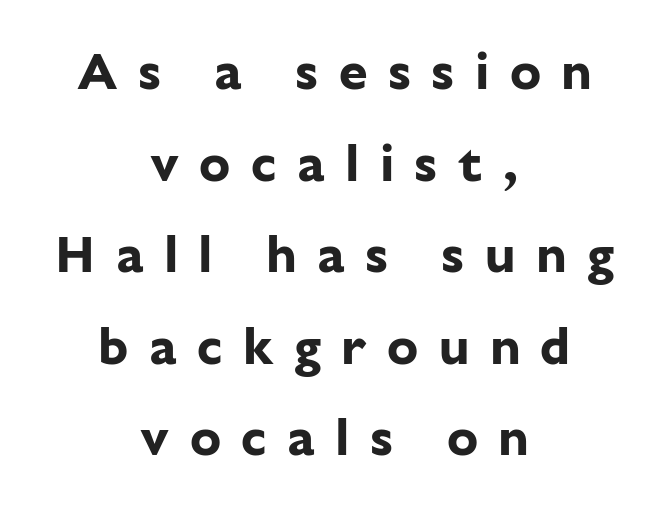
Q: Is the text bold? A: Yes.
Q: Is the text italic (slanted)? A: No, it is upright.
Q: Is the typeface a serif or a sans-serif typeface? A: Sans-serif.
Q: Is the text underlined? A: No.
Q: How is the paragraph aligned? A: Centered.
Q: Is the spacing between letters normal or unusually wide? A: Unusually wide.
Q: Width (condensed, normal, or wide)? A: Normal.
Q: Stroke contrast? A: Low.
Q: x-height? A: Medium.
Q: Monospaced? A: No.
